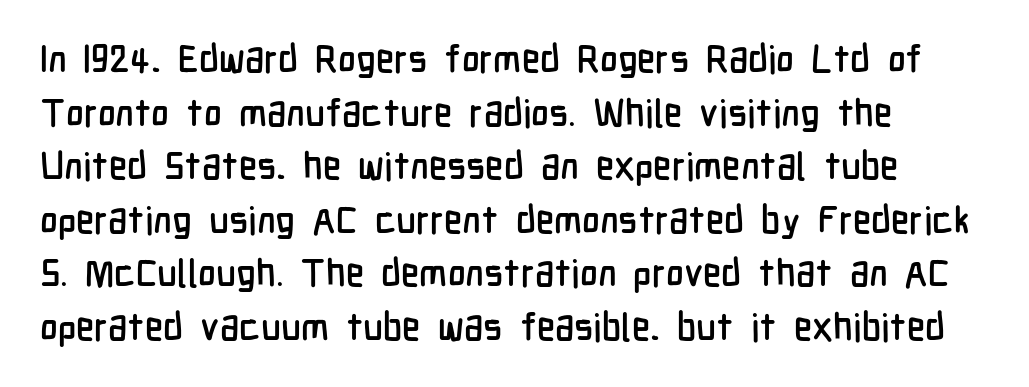
{"serif": "no", "italic": "no", "width": "condensed", "stroke_contrast": "low", "x_height": "medium", "monospaced": "no", "underline": "no", "align": "left", "line_spacing": "normal", "line_spacing_ratio": 1.41, "letter_spacing": "normal", "letter_spacing_em": 0.0, "glyph_px": 38}
